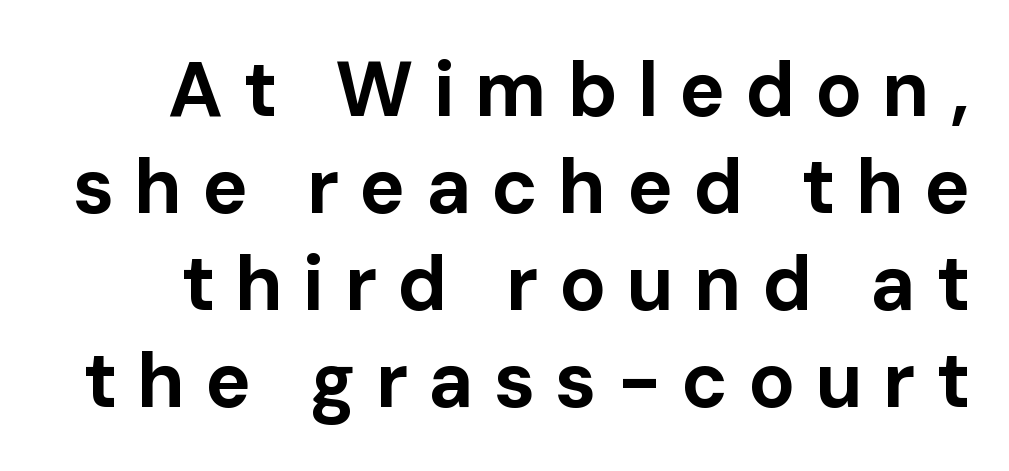
The image shows 77 px bold sans-serif type, upright; set normal line spacing (1.26x), unusually wide letter spacing (+0.26 em), not underlined; low stroke contrast and a medium x-height.
